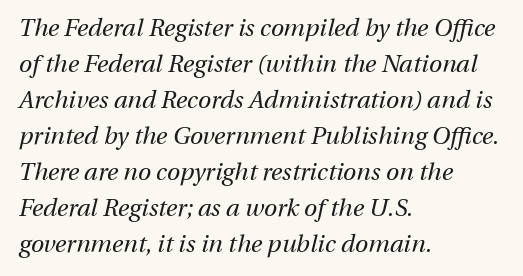
The image shows 24 px text type, italic (leaning right); set left-aligned, normal line spacing (1.5x), normal letter spacing, not underlined.
